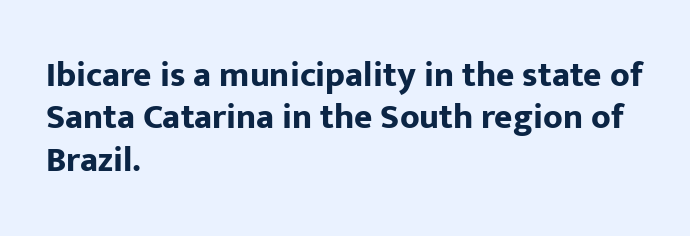
The ragged edge is on the right, which tells us the setting is flush left. In terms of letterform style, serifs are entirely absent. On the weight axis this lands at bold, roughly 700. Ordinary non-slanted type is in use. You could not count columns in this text — the font is proportionally spaced. Glyph-to-glyph distance matches everyday printed text.
